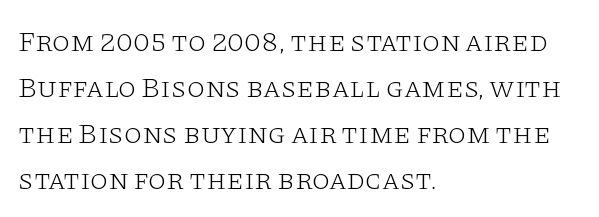
The image shows 29 px light, wide serif type, upright; set left-aligned, normal line spacing (1.59x), normal letter spacing, not underlined; low stroke contrast and a large x-height.
